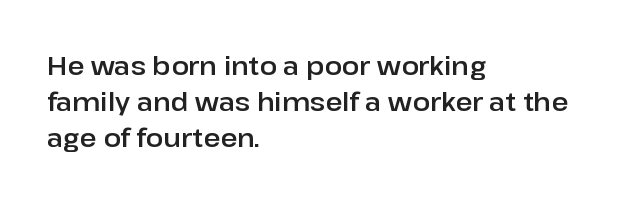
The image shows 26 px text type, upright; set left-aligned, normal line spacing (1.38x), normal letter spacing, not underlined.
